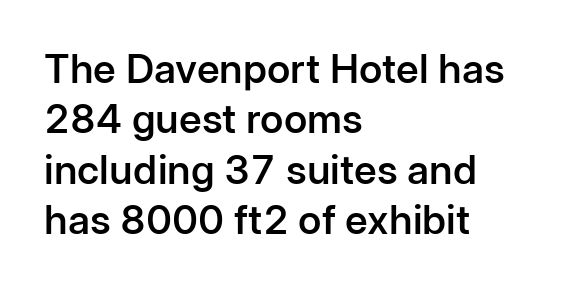
The lettering holds an erect, upright posture throughout. A bit beefed up — I'd call it semibold rather than bold. Examine the stroke ends and you'll find no serifs. Interline gaps are of average width in this sample.
